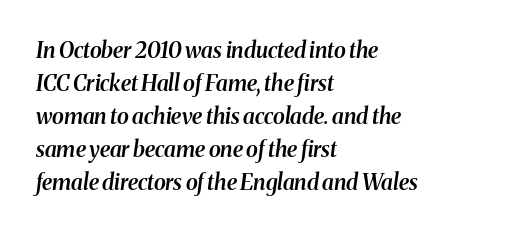
Is there much room between lines? A standard amount, neither cramped nor airy. Line beginnings align vertically; line endings do not. Does the weight exceed regular? Yes, but only to semibold. Descender tails drop into unmarked territory.
